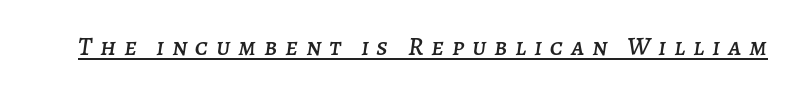
The image shows 26 px text type, italic (leaning right); set unusually wide letter spacing (+0.3 em), underlined.
